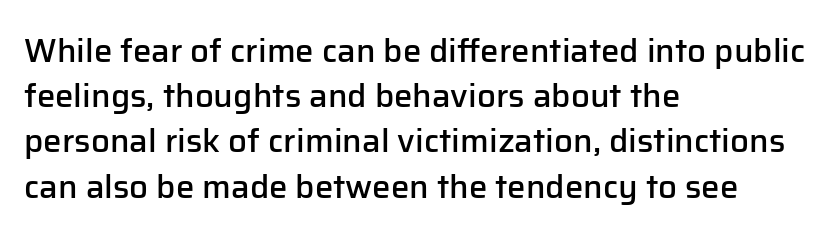
The image shows 33 px semibold sans-serif type, upright; set left-aligned, normal line spacing (1.37x), normal letter spacing, not underlined; low stroke contrast and a medium x-height.
